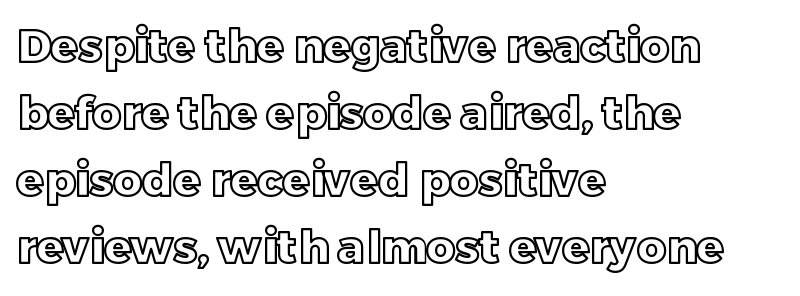
Q: Is the text italic (slanted)? A: No, it is upright.
Q: Is the text underlined? A: No.
Q: How is the paragraph aligned? A: Left-aligned.
Q: Is the spacing between letters normal or unusually wide? A: Normal.
Q: Is the spacing between lines tight, normal or loose? A: Normal.
Q: Width (condensed, normal, or wide)? A: Normal.
Q: x-height? A: Large.
Q: Monospaced? A: No.
